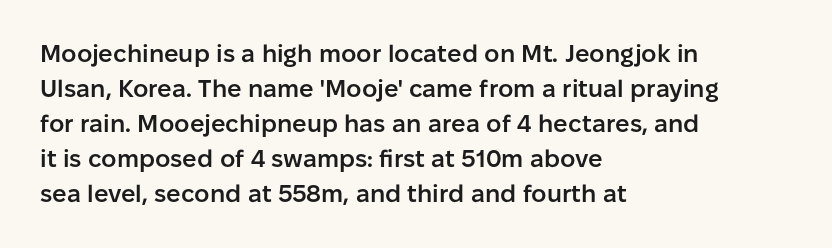
The image shows 24 px text type, upright; set left-aligned, normal line spacing (1.46x), normal letter spacing, not underlined.
